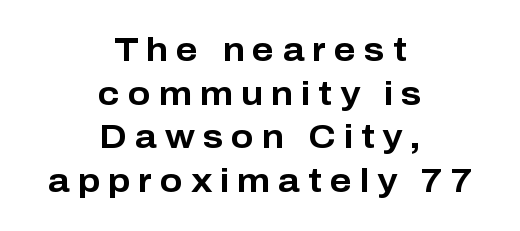
The image shows 33 px bold sans-serif type, upright; set centered, normal line spacing (1.32x), unusually wide letter spacing (+0.24 em), not underlined; low stroke contrast and a medium x-height.
